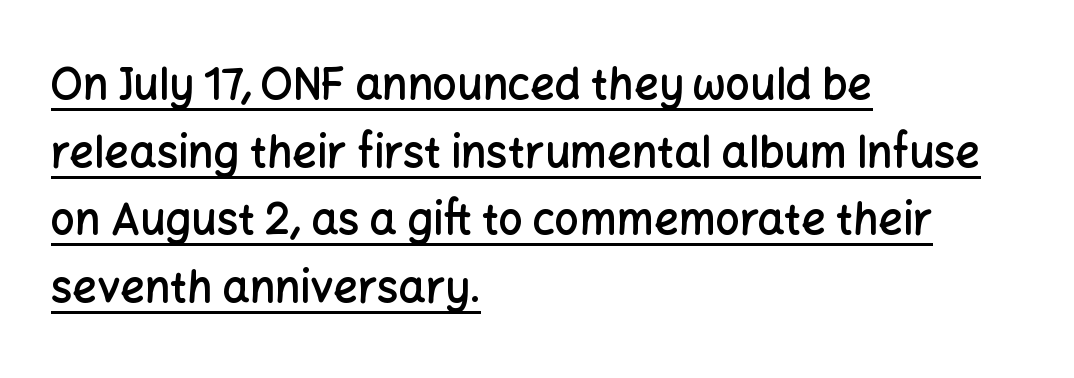
Q: Is the text bold? A: Semi-bold.
Q: Is the text italic (slanted)? A: No, it is upright.
Q: Is the typeface a serif or a sans-serif typeface? A: Sans-serif.
Q: Is the text underlined? A: Yes.
Q: How is the paragraph aligned? A: Left-aligned.
Q: Is the spacing between letters normal or unusually wide? A: Normal.
Q: Is the spacing between lines tight, normal or loose? A: Normal.
Q: Width (condensed, normal, or wide)? A: Normal.
Q: Stroke contrast? A: Low.
Q: x-height? A: Medium.
Q: Monospaced? A: No.
